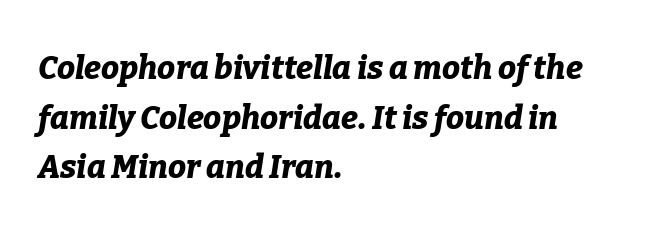
Observe the lean: these are italic letterforms. If you measured baseline to baseline, you'd find a middling distance. The type is set solid horizontally, with unmodified tracking. These lines are rendered in a variable-pitch font. The ragged edge is on the right, which tells us the setting is flush left.
